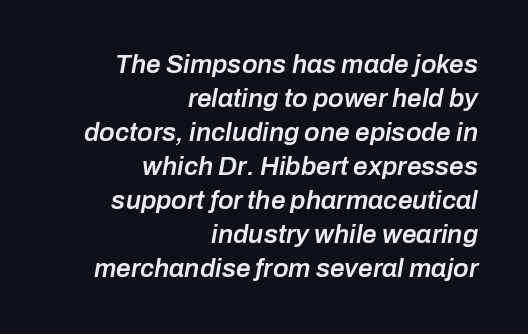
The image shows 26 px text type, italic (leaning right); set right-aligned, normal line spacing (1.31x), normal letter spacing, not underlined.
